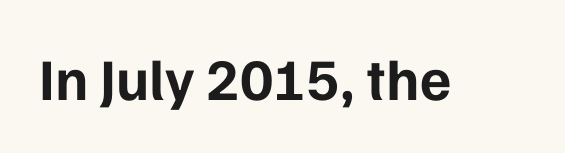
The image shows 59 px bold sans-serif type, upright; set normal letter spacing, not underlined; low stroke contrast and a medium x-height.
